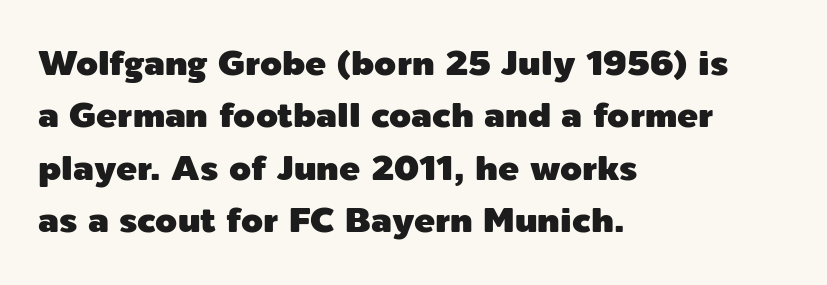
The image shows 35 px sans-serif type, upright; set left-aligned, normal line spacing (1.5x), normal letter spacing, not underlined; a medium x-height.
